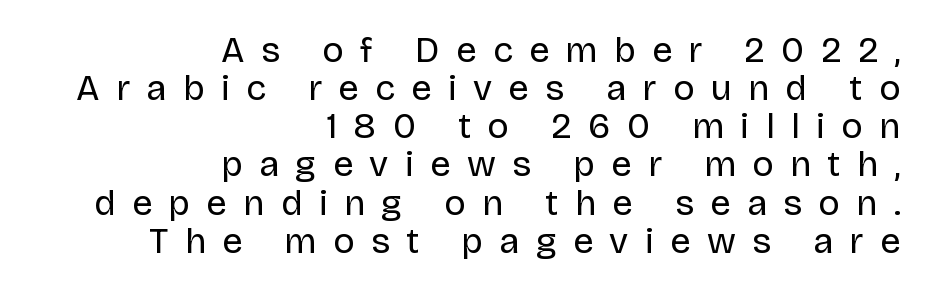
Typeset ragged left — the right edge is the straight one. Quick note: underline off. Serif or sans? Sans — the stroke terminals are bare. Designer's note — italics off, roman on. Quick note: interline space is minimal.
